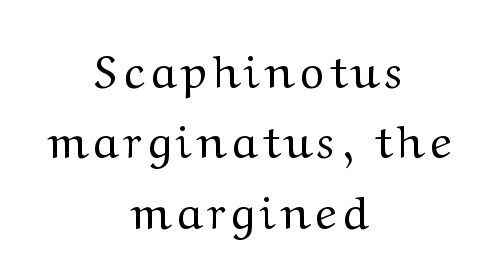
The paragraph shown floats in the horizontal middle. No heavy texture on the line: the type isn't bold. Is this a fixed-width face? No — the glyphs have proportional, varying widths. One glance says typical: line gaps are just what's usual. Decoration check: the copy has no underline. Does the lettering tilt? It doesn't — this is upright.
